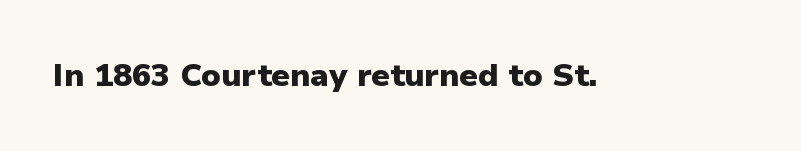
{"serif": "no", "italic": "no", "bold": "yes", "weight": "heavy", "width": "normal", "stroke_contrast": "low", "x_height": "medium", "monospaced": "no", "underline": "no", "letter_spacing": "normal", "letter_spacing_em": 0.0, "glyph_px": 32}
